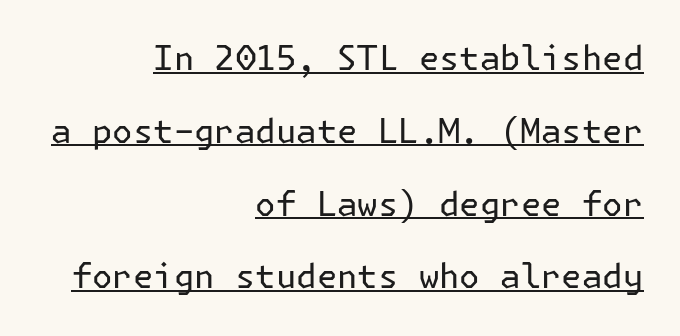
{"serif": "no", "italic": "no", "bold": "no", "weight": "regular", "width": "normal", "stroke_contrast": "low", "x_height": "medium", "underline": "yes", "align": "right", "line_spacing": "loose", "line_spacing_ratio": 2.14, "letter_spacing": "normal", "letter_spacing_em": 0.0, "glyph_px": 34}
